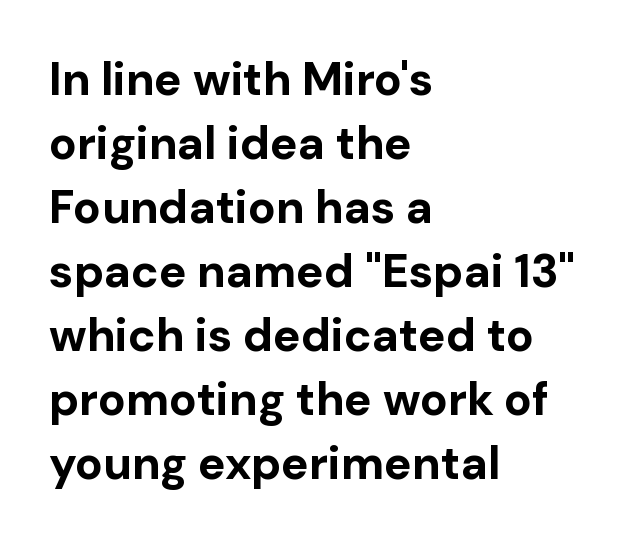
The image shows 46 px bold sans-serif type, upright; set left-aligned, normal line spacing (1.39x), normal letter spacing, not underlined; low stroke contrast and a medium x-height.
